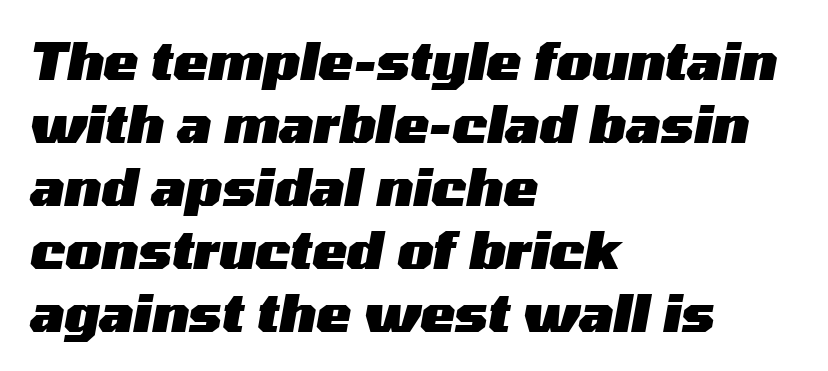
The image shows 52 px heavy, wide type, italic (leaning right); set left-aligned, line spacing 1.21x, normal letter spacing, not underlined; medium stroke contrast and a medium x-height.
